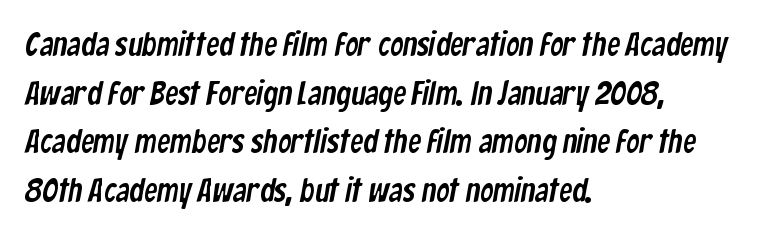
The face used here is proportionally spaced, like ordinary book or web type. One glance says typical: line gaps are just what's usual. The passage shown has conventional tracking throughout. The font family rendered here belongs to the sans-serif group.
